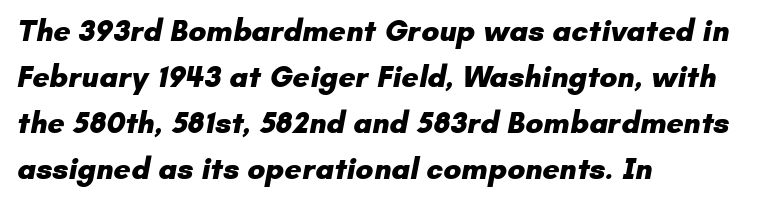
The image shows 30 px heavy sans-serif type; set left-aligned, normal line spacing (1.53x), normal letter spacing, not underlined; low stroke contrast and a small x-height.
